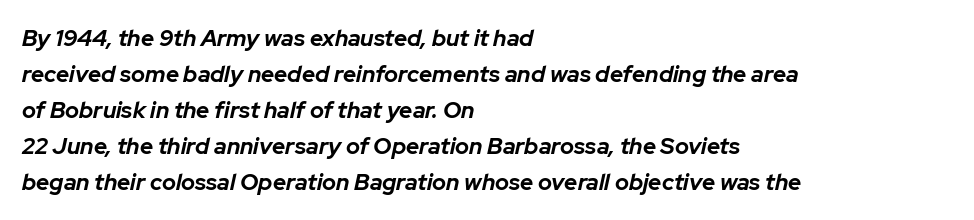
The image shows 23 px bold type, italic (leaning right); set left-aligned, normal line spacing (1.56x), normal letter spacing, not underlined.
